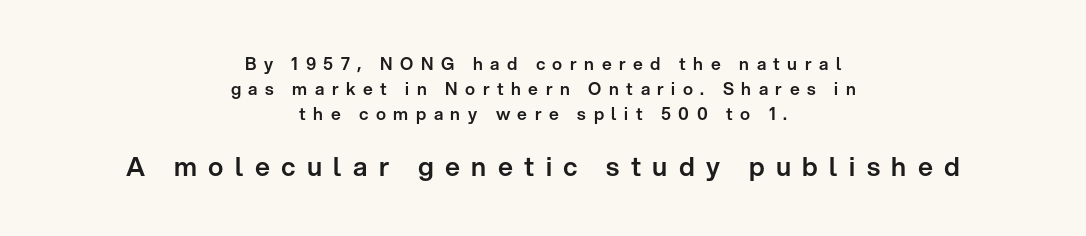
Q: Is the text italic (slanted)? A: No, it is upright.
Q: Is the text underlined? A: No.
Q: How is the paragraph aligned? A: Centered.
Q: Is the spacing between letters normal or unusually wide? A: Unusually wide.
Q: Is the spacing between lines tight, normal or loose? A: Normal.
Q: Which block of text is set in a larger size, the first (top) or the second (bottom)? A: The second (bottom) one.
